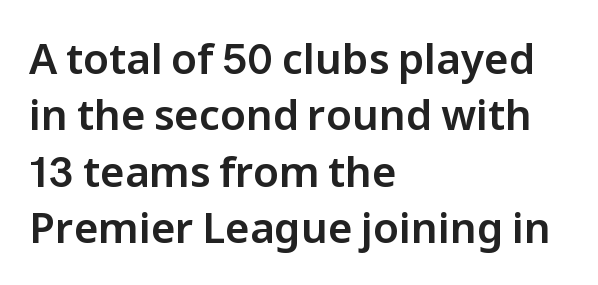
Inter-character spacing is left at the font's built-in metrics. Characters remain perfectly vertical along every line. Clear beneath every line of the passage. These lines are rendered in a variable-pitch font. Does the type have serifs? No, each stem ends abruptly.
